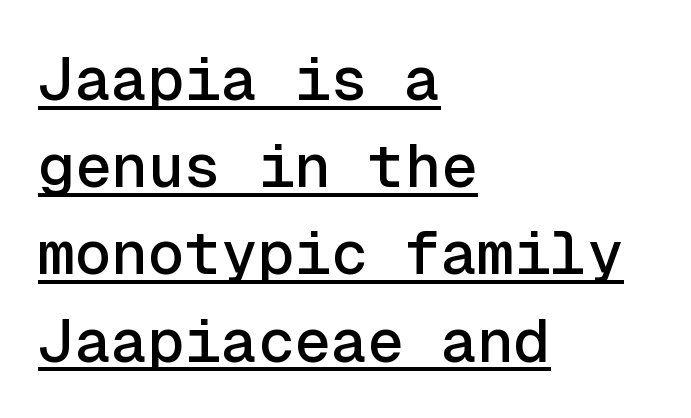
The image shows 61 px sans-serif type, upright, monospaced; set left-aligned, normal line spacing (1.43x), normal letter spacing, underlined; a medium x-height.
